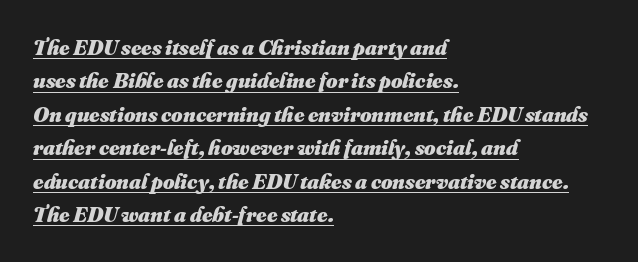
These lines keep a tight, regular rhythm from letter to letter. Notice how descenders clear the ascenders below comfortably — that's standard leading. Horizontal alignment here is leftward, the default for most running prose. Chunky letters — that's bold for sure.
